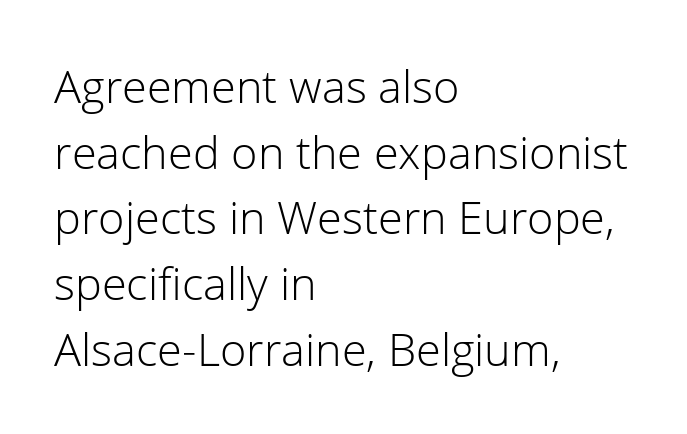
Q: Is the text bold? A: No.
Q: Is the text italic (slanted)? A: No, it is upright.
Q: Is the typeface a serif or a sans-serif typeface? A: Sans-serif.
Q: Is the text underlined? A: No.
Q: How is the paragraph aligned? A: Left-aligned.
Q: Is the spacing between letters normal or unusually wide? A: Normal.
Q: Is the spacing between lines tight, normal or loose? A: Normal.
Q: Width (condensed, normal, or wide)? A: Normal.
Q: Stroke contrast? A: Low.
Q: x-height? A: Medium.
Q: Monospaced? A: No.
